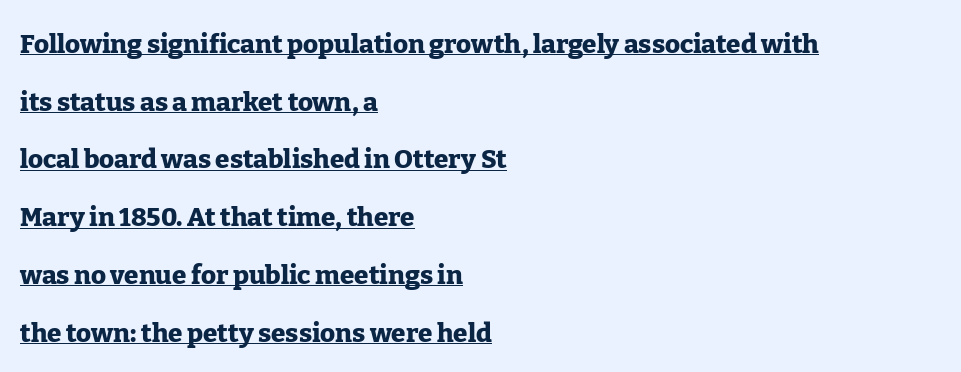
Q: Is the text bold? A: Yes.
Q: Is the text italic (slanted)? A: No, it is upright.
Q: Is the text underlined? A: Yes.
Q: How is the paragraph aligned? A: Left-aligned.
Q: Is the spacing between letters normal or unusually wide? A: Normal.
Q: Is the spacing between lines tight, normal or loose? A: Loose.
